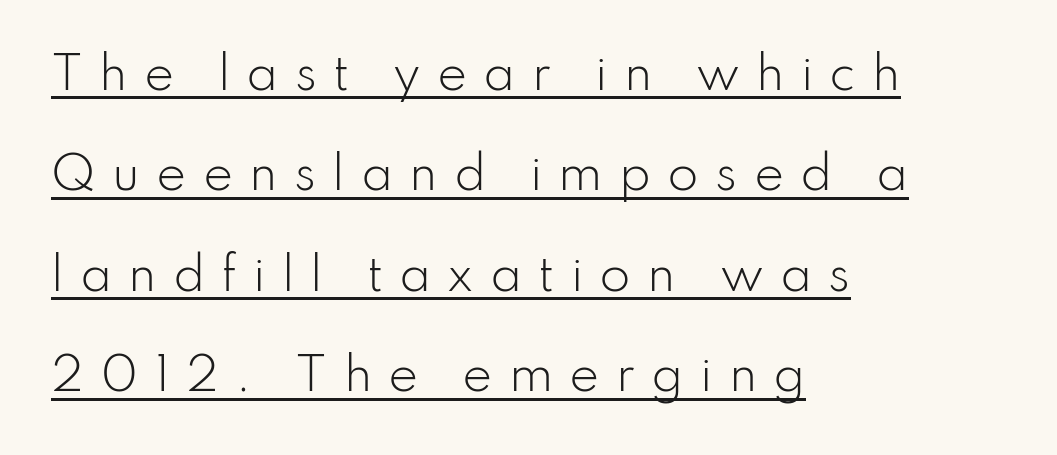
The image shows 45 px light sans-serif type, upright; set left-aligned, loose line spacing (2.23x), unusually wide letter spacing (+0.36 em), underlined; low stroke contrast and a small x-height.
